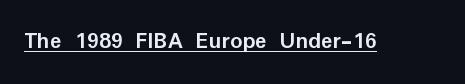
Students, observe the line beneath the letters — that is underlining. Upright lettering throughout. Summary of weight: heavy, a full bold. Here the glyphs are tracked normally, forming tight word shapes.
